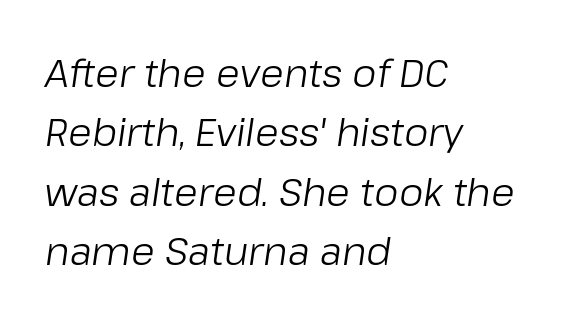
The image shows 39 px light type, italic (leaning right); set left-aligned, normal line spacing (1.52x), normal letter spacing, not underlined; low stroke contrast and a medium x-height.
